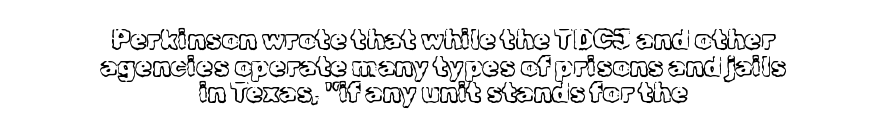
The image shows 27 px text type, upright; set centered, tight line spacing (0.99x), normal letter spacing, not underlined.
